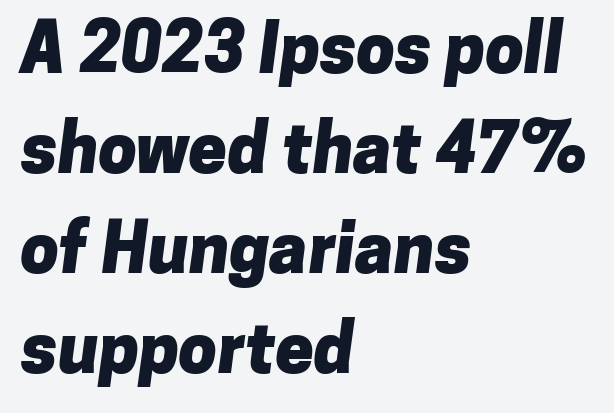
The image shows 69 px heavy sans-serif type; set left-aligned, normal line spacing (1.45x), normal letter spacing, not underlined; low stroke contrast and a medium x-height.
